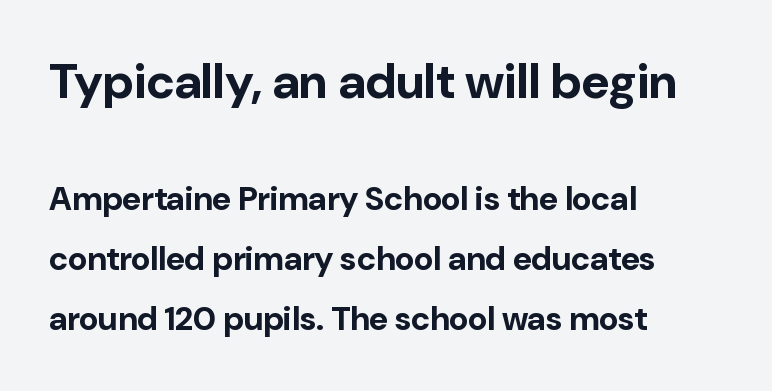
Q: Is the text bold? A: Yes.
Q: Is the text italic (slanted)? A: No, it is upright.
Q: Is the typeface a serif or a sans-serif typeface? A: Sans-serif.
Q: Is the text underlined? A: No.
Q: How is the paragraph aligned? A: Left-aligned.
Q: Is the spacing between letters normal or unusually wide? A: Normal.
Q: Which block of text is set in a larger size, the first (top) or the second (bottom)? A: The first (top) one.
Q: Width (condensed, normal, or wide)? A: Normal.
Q: Stroke contrast? A: Low.
Q: x-height? A: Medium.
Q: Monospaced? A: No.
